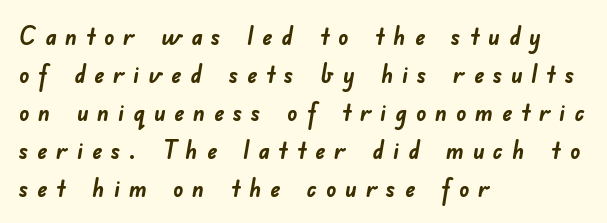
The setting favours the left margin, as ordinary paragraphs usually do. The passage shown has open, widely tracked lettering throughout. Strokes here are thick enough to call this a true bold. Interline gaps are of average width in this sample.
